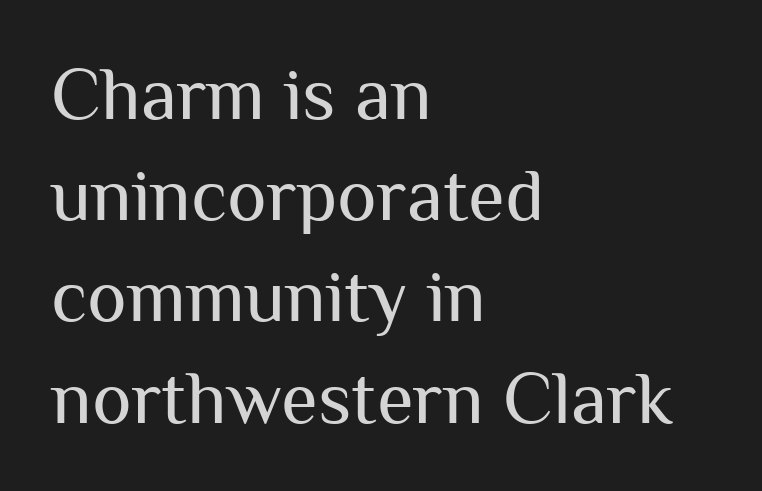
The image shows 75 px regular-weight sans-serif type, upright; set left-aligned, normal line spacing (1.35x), normal letter spacing, not underlined; medium stroke contrast and a medium x-height.
